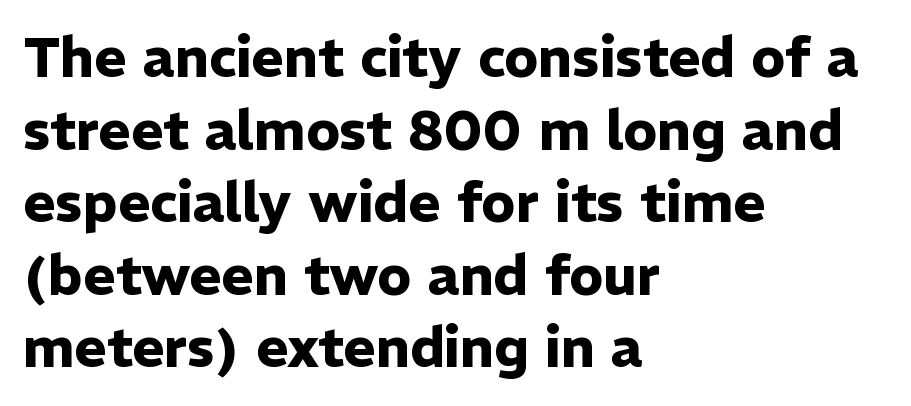
The image shows 55 px heavy sans-serif type, upright; set left-aligned, normal line spacing (1.32x), normal letter spacing, not underlined; low stroke contrast and a medium x-height.
